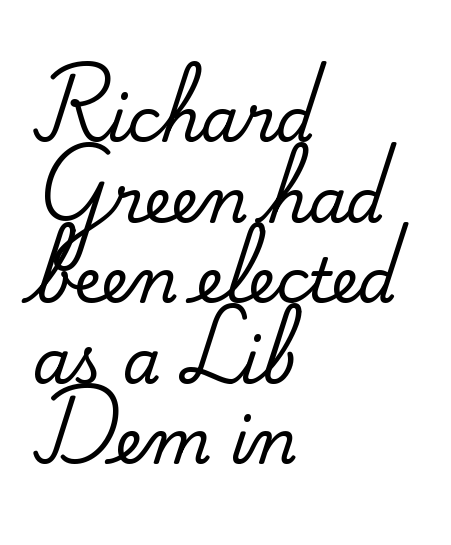
The glyphs are unaccompanied by any horizontal stroke below them. You could call the tracking neutral — neither tight nor loose. Notice how descenders clear the ascenders below comfortably — that's standard leading. The characters display serif detailing at their extremities. Which margin do the lines hug? The left one — the right edge is uneven.
